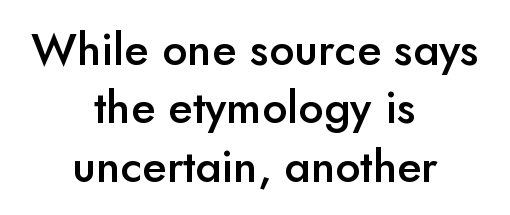
The passage shown is typed in a proportional face where columns would drift. The rendering positions every line midway between the sides. Line spacing here is normal. Letterform terminals end flat and unadorned throughout the passage. Posture: upright roman. Bare-footed words on every line.
